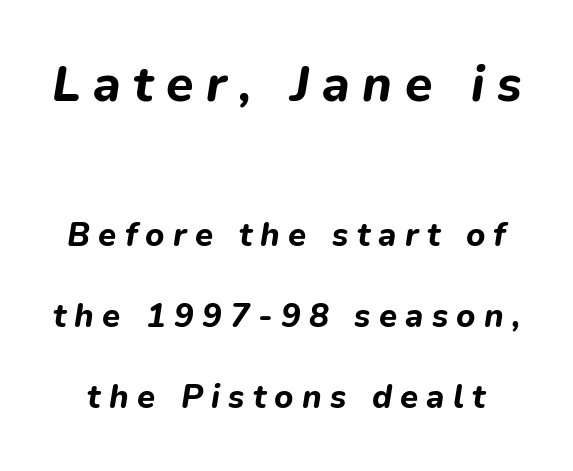
Size hierarchy here favors the leading block over the trailing one. Successive baselines arrive slowly, with a big drop between each. The face used here is proportionally spaced, like ordinary book or web type. The axis of the letterforms is tilted away from vertical. What stands out about the letter spacing? Its width — letters are far apart.
